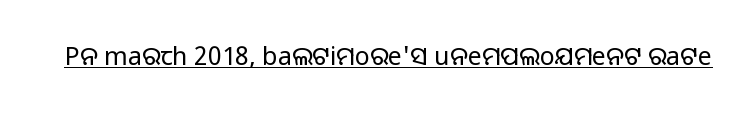
The letterforms sit at book weight or below. Posture: upright roman. Here the glyphs are tracked normally, forming tight word shapes. The words here are underlined.
